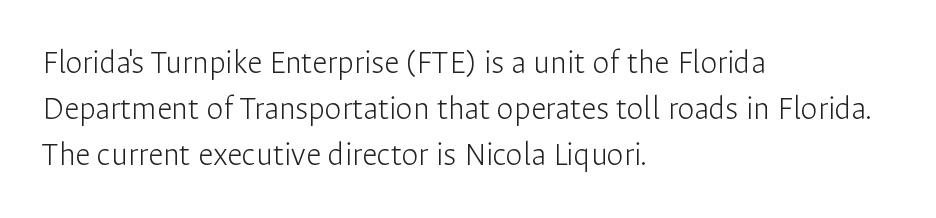
This sample is left-justified, so line endings fall wherever the words run out. Students, observe: this is what conventionally led text looks like. Bold? No — there's no thickening of the strokes. Beneath every word, the page is bare. You can tell it's not italic because the verticals are truly vertical. Tracking value appears to be zero — textbook default spacing.
